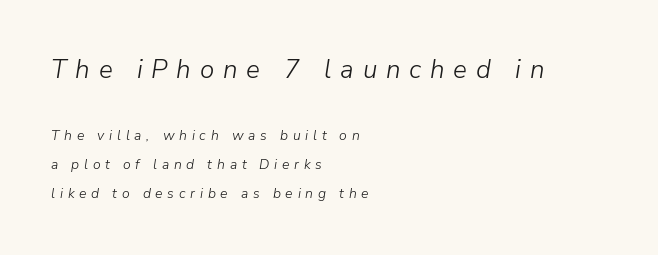
The image shows 26 px text type, italic (leaning right); set left-aligned, loose line spacing (2.06x), unusually wide letter spacing (+0.34 em), not underlined; the first (top) block is 1.86x larger.
